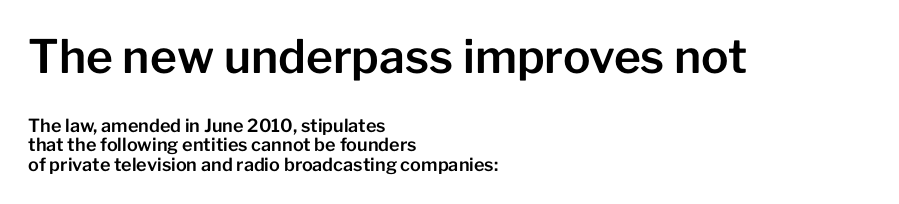
The image shows 46 px sans-serif type, upright; set left-aligned, tight line spacing (1.07x), normal letter spacing, not underlined; the first (top) block is 2.56x larger; low stroke contrast and a medium x-height.
